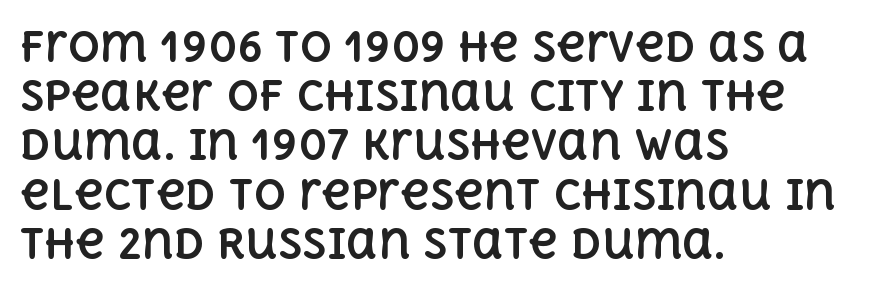
Q: Is the text bold? A: Yes.
Q: Is the text italic (slanted)? A: No, it is upright.
Q: Is the text underlined? A: No.
Q: How is the paragraph aligned? A: Left-aligned.
Q: Is the spacing between letters normal or unusually wide? A: Normal.
Q: Width (condensed, normal, or wide)? A: Normal.
Q: x-height? A: Large.
Q: Monospaced? A: No.
